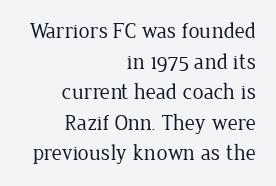
The image shows 22 px text type, upright; set right-aligned, normal line spacing (1.39x), normal letter spacing, not underlined.
